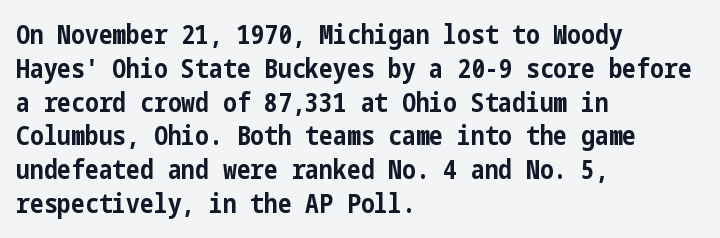
The image shows 26 px bold type, upright; set left-aligned, normal line spacing (1.3x), normal letter spacing, not underlined.
